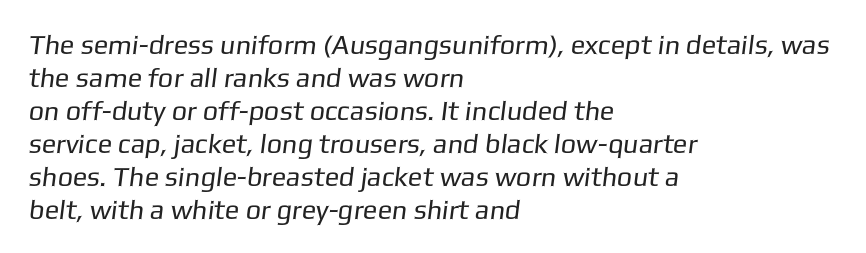
Q: Is the text bold? A: No.
Q: Is the text underlined? A: No.
Q: How is the paragraph aligned? A: Left-aligned.
Q: Is the spacing between letters normal or unusually wide? A: Normal.
